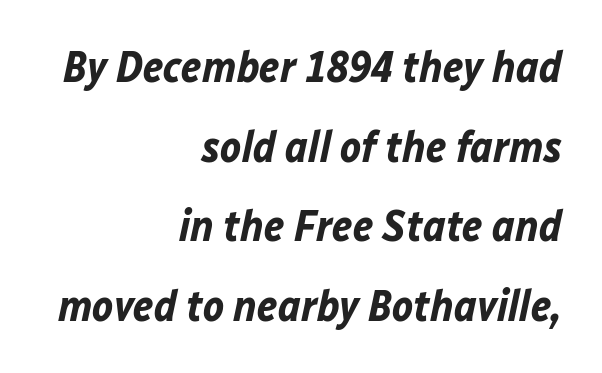
{"italic": "yes", "lean": "right", "slant_degrees": 12, "bold": "yes", "weight": "bold", "width": "normal", "stroke_contrast": "low", "x_height": "medium", "monospaced": "no", "underline": "no", "align": "right", "line_spacing_ratio": 1.81, "letter_spacing": "normal", "letter_spacing_em": 0.0, "glyph_px": 44}
